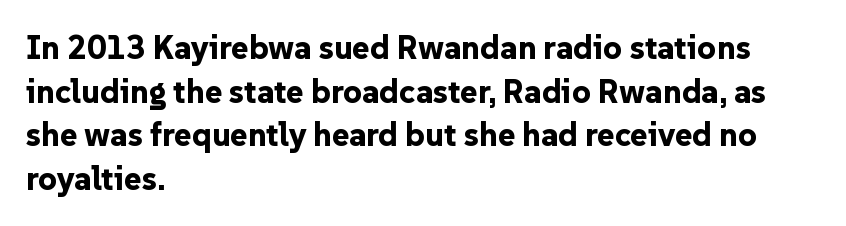
The image shows 33 px bold sans-serif type, upright; set left-aligned, normal line spacing (1.32x), normal letter spacing, not underlined; low stroke contrast and a medium x-height.
